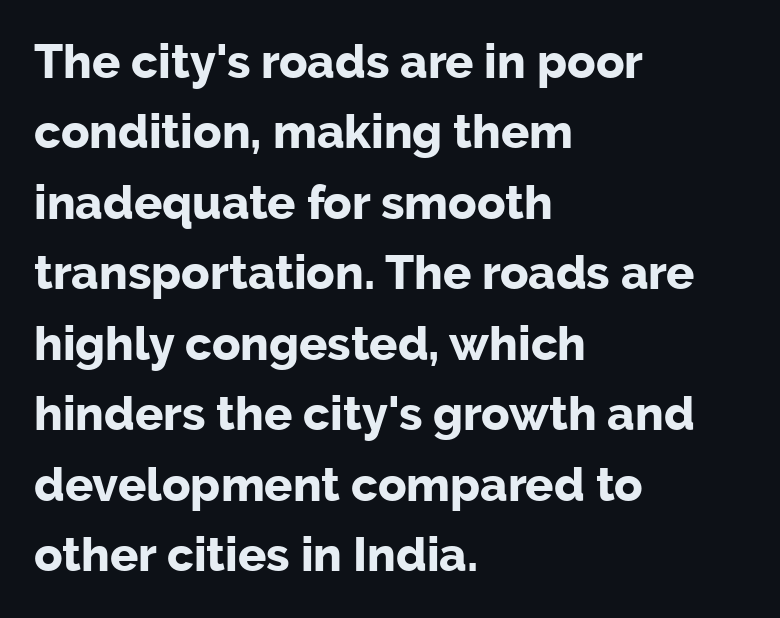
Q: Is the text bold? A: Yes.
Q: Is the text italic (slanted)? A: No, it is upright.
Q: Is the typeface a serif or a sans-serif typeface? A: Sans-serif.
Q: Is the text underlined? A: No.
Q: How is the paragraph aligned? A: Left-aligned.
Q: Is the spacing between letters normal or unusually wide? A: Normal.
Q: Is the spacing between lines tight, normal or loose? A: Normal.
Q: Width (condensed, normal, or wide)? A: Normal.
Q: Stroke contrast? A: Low.
Q: x-height? A: Medium.
Q: Monospaced? A: No.
